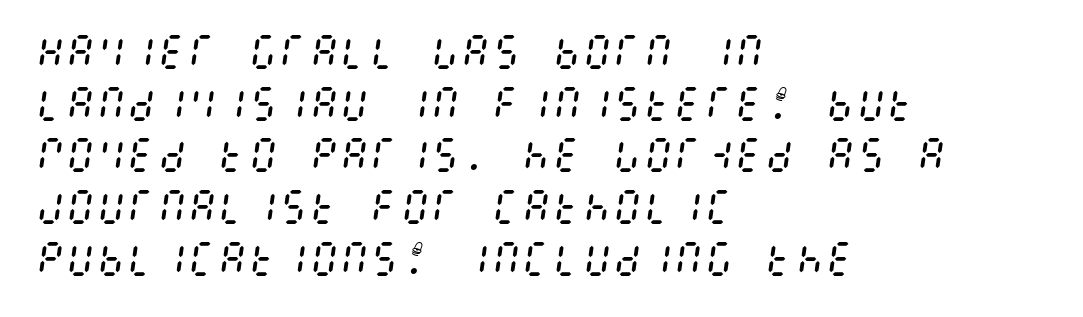
Stems here are at most as thick as an everyday book face. Between one letter and the next there's only the usual sliver of space. The glyphs are unaccompanied by any horizontal stroke below them. The rows are spaced the way most documents space them. Quick note: italic. Where is the straight margin? On the left.
